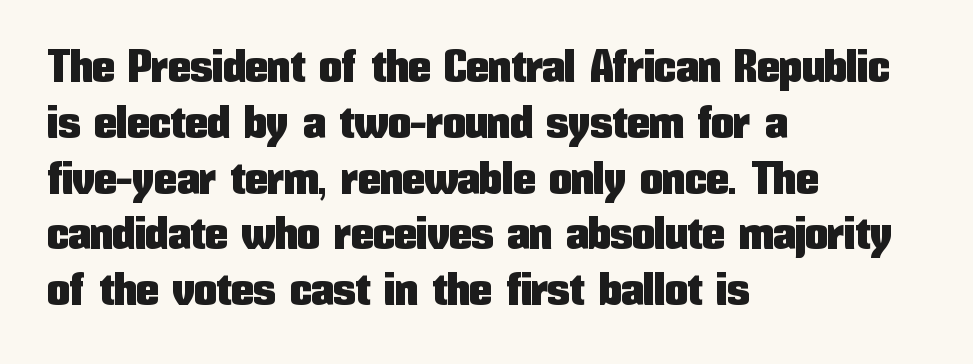
Q: Is the text italic (slanted)? A: No, it is upright.
Q: Is the typeface a serif or a sans-serif typeface? A: Sans-serif.
Q: Is the text underlined? A: No.
Q: How is the paragraph aligned? A: Left-aligned.
Q: Is the spacing between letters normal or unusually wide? A: Normal.
Q: Width (condensed, normal, or wide)? A: Condensed.
Q: Stroke contrast? A: Low.
Q: x-height? A: Medium.
Q: Monospaced? A: No.
